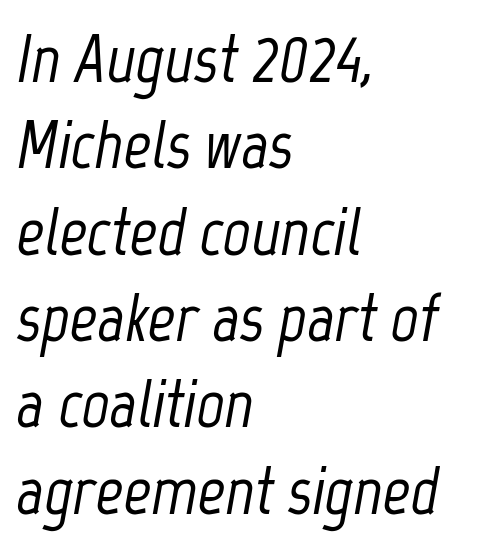
Each row of text sits above clean, open space. The gaps between neighbouring characters are ordinary and unremarkable. These lines are set flush left with a ragged right edge. Here the designer chose a conventional face with non-uniform glyph widths. The typography opts for an oblique posture over an upright one.
